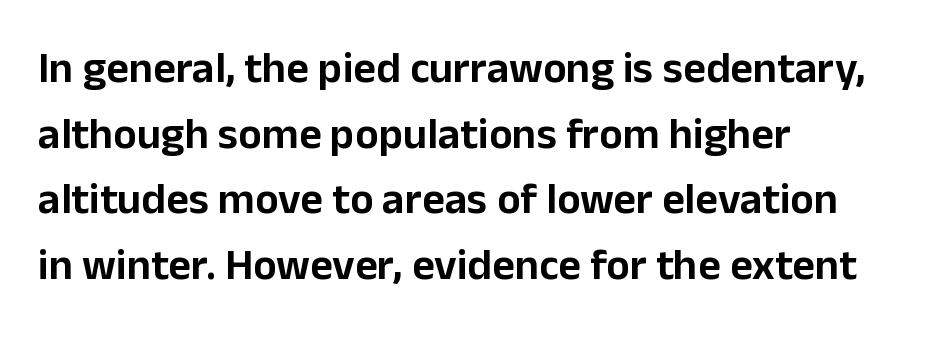
Q: Is the text italic (slanted)? A: No, it is upright.
Q: Is the typeface a serif or a sans-serif typeface? A: Sans-serif.
Q: Is the text underlined? A: No.
Q: How is the paragraph aligned? A: Left-aligned.
Q: Is the spacing between letters normal or unusually wide? A: Normal.
Q: Is the spacing between lines tight, normal or loose? A: Normal.
Q: Width (condensed, normal, or wide)? A: Normal.
Q: Stroke contrast? A: Low.
Q: x-height? A: Medium.
Q: Monospaced? A: No.
